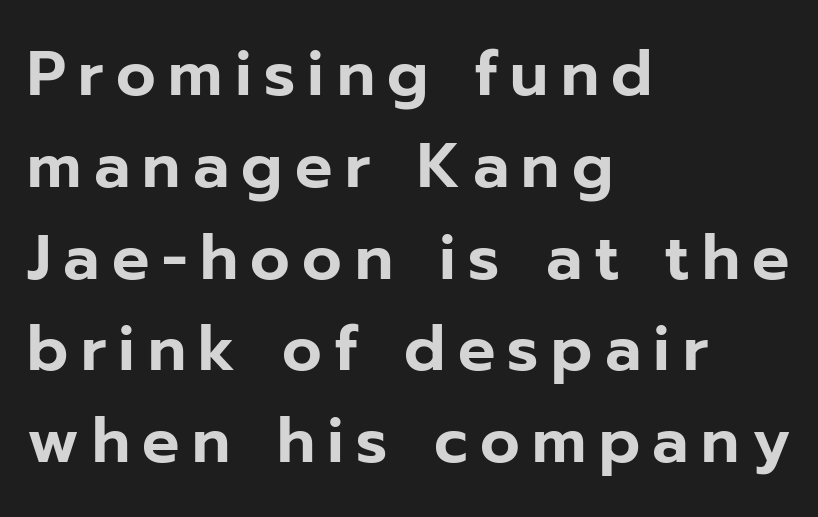
Q: Is the text italic (slanted)? A: No, it is upright.
Q: Is the typeface a serif or a sans-serif typeface? A: Sans-serif.
Q: Is the text underlined? A: No.
Q: How is the paragraph aligned? A: Left-aligned.
Q: Is the spacing between letters normal or unusually wide? A: Unusually wide.
Q: Is the spacing between lines tight, normal or loose? A: Normal.
Q: Width (condensed, normal, or wide)? A: Normal.
Q: Stroke contrast? A: Low.
Q: x-height? A: Medium.
Q: Monospaced? A: No.
